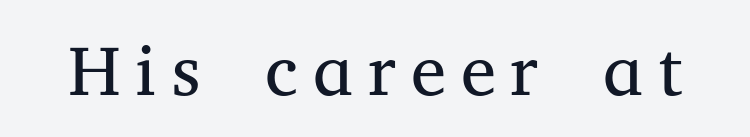
The designer went with a serif here, giving each stem small feet. Do the letters lean? They stand straight. In terms of letterspacing, this is a distinctly airy, spread setting. The characters are drawn with everyday or finer stroke widths. This rendering features lettering with no underline. A typesetter would call this proportional, since set widths differ per character.
